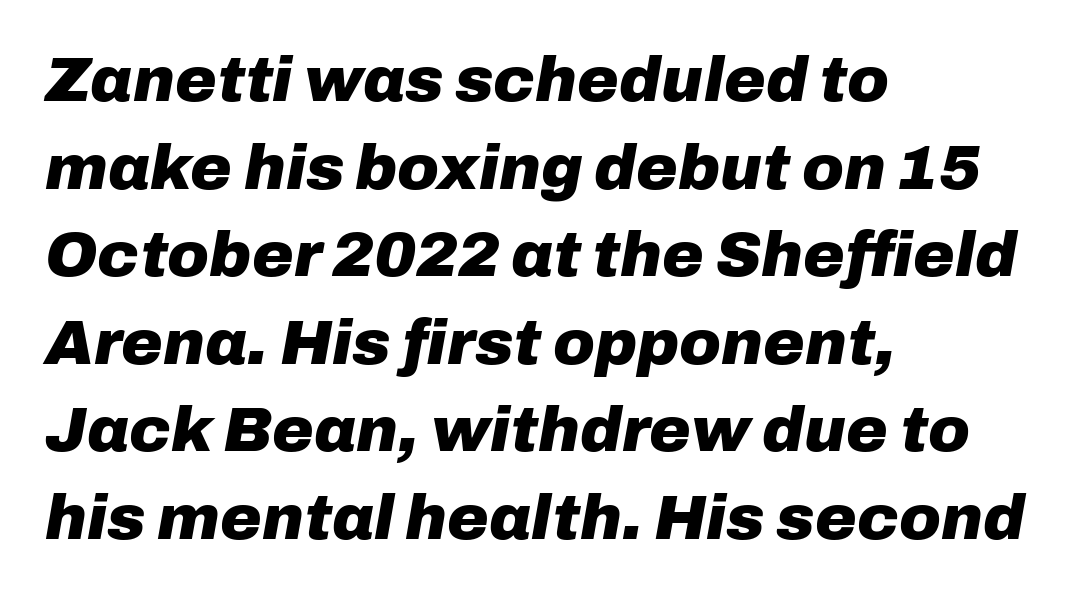
Q: Is the text bold? A: Yes.
Q: Is the text italic (slanted)? A: Yes, it leans right by about 10 degrees.
Q: Is the text underlined? A: No.
Q: How is the paragraph aligned? A: Left-aligned.
Q: Is the spacing between letters normal or unusually wide? A: Normal.
Q: Is the spacing between lines tight, normal or loose? A: Normal.
Q: Width (condensed, normal, or wide)? A: Normal.
Q: Stroke contrast? A: Low.
Q: x-height? A: Medium.
Q: Monospaced? A: No.
